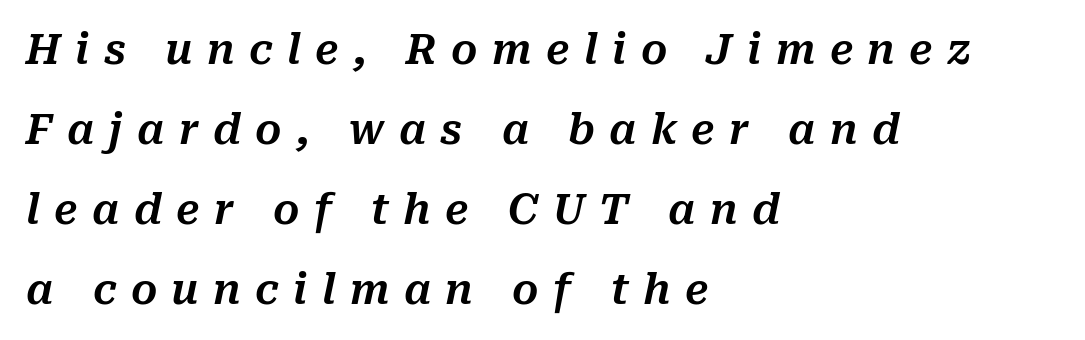
The image shows 41 px text type, italic (leaning right); set left-aligned, loose line spacing (1.95x), unusually wide letter spacing (+0.35 em), not underlined; medium stroke contrast and a medium x-height.
